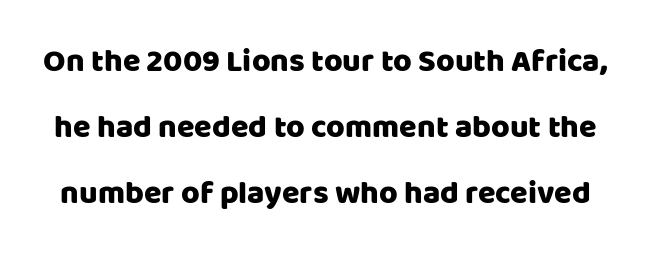
Q: Is the text italic (slanted)? A: No, it is upright.
Q: Is the typeface a serif or a sans-serif typeface? A: Sans-serif.
Q: Is the text underlined? A: No.
Q: Is the spacing between letters normal or unusually wide? A: Normal.
Q: Is the spacing between lines tight, normal or loose? A: Loose.
Q: Width (condensed, normal, or wide)? A: Normal.
Q: Stroke contrast? A: Low.
Q: x-height? A: Large.
Q: Monospaced? A: No.
